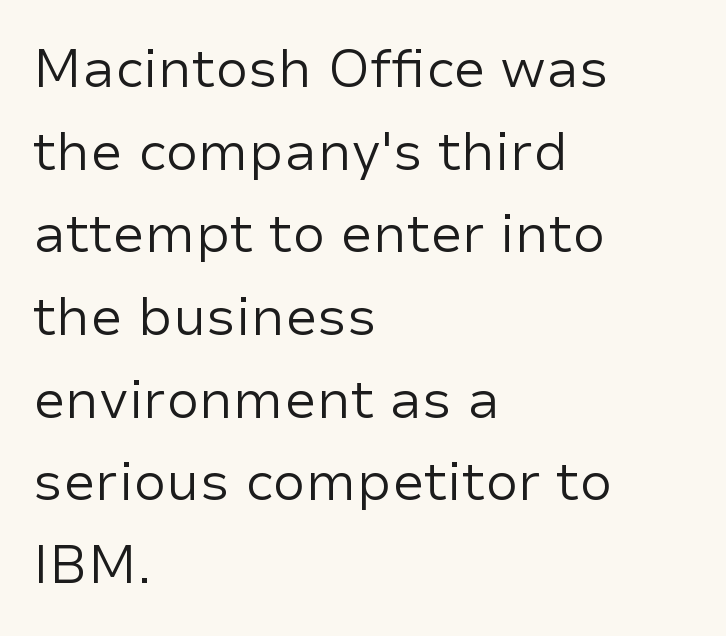
Quick note: underline off. The rendering uses natural spacing where letterforms have individual widths. Line beginnings align vertically; line endings do not. Font category for this specimen: sans-serif. Compared with typical body copy, the letter spacing here is the same.
